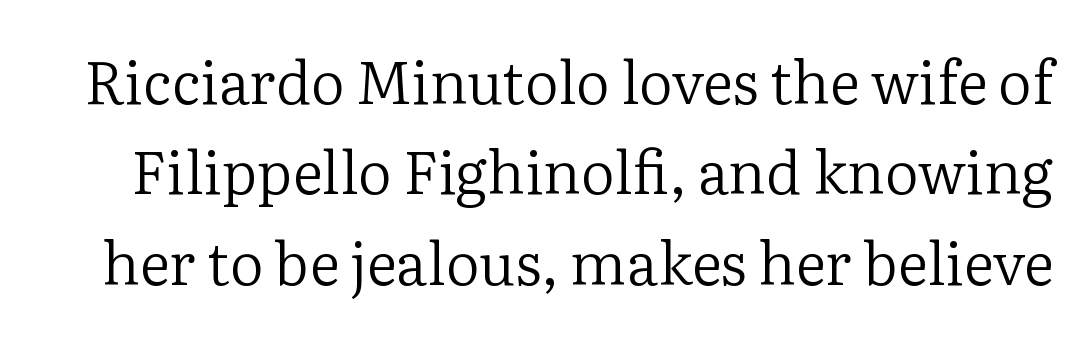
Compared with a typical body face, this is equally light or lighter still. The typeface chosen for these lines features serifs. Character widths vary here, with narrow letters taking less room than wide ones. The face used here is rendered with its standard letterfit.
